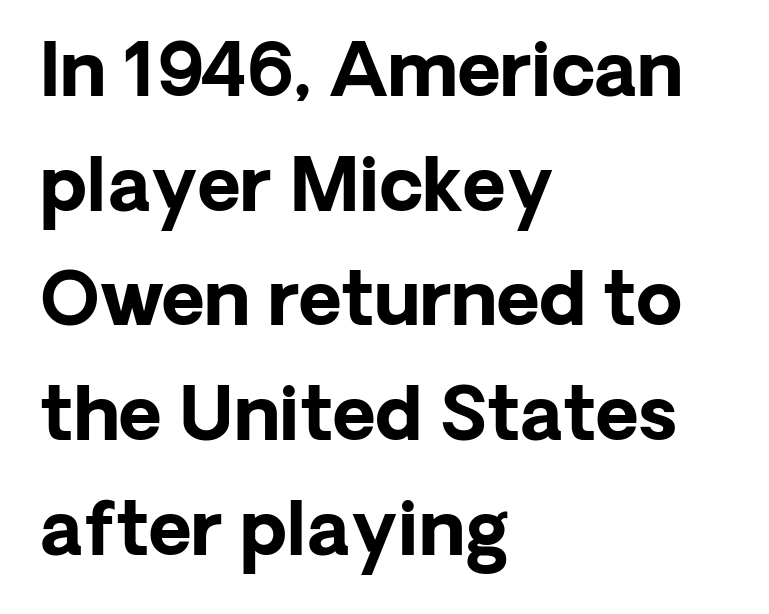
The image shows 74 px bold sans-serif type, upright; set left-aligned, normal line spacing (1.55x), normal letter spacing, not underlined; low stroke contrast and a medium x-height.
